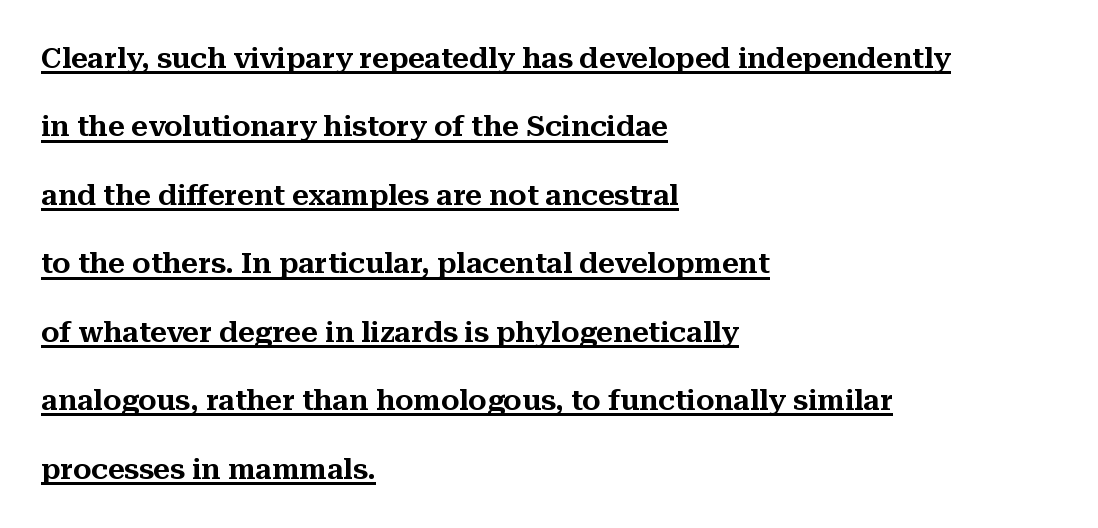
If you measured baseline to baseline, you'd find a long distance. Typeset ragged right — the left edge is the straight one. If you drew a line through each stem, it would be perfectly vertical. The letters carry serifs — small finishing strokes at the ends of their stems.
